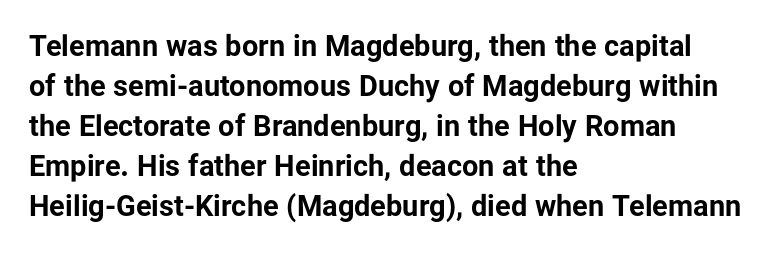
The strokes are fattened all the way to bold. The passage shown is typeset with a sans-serif family. A roman cut, with each character standing at attention. Spacing verdict: proportional, widths tailored to each character. Decoration check: the copy has no underline. What stands out about the letter spacing? Nothing — it is the standard amount.
